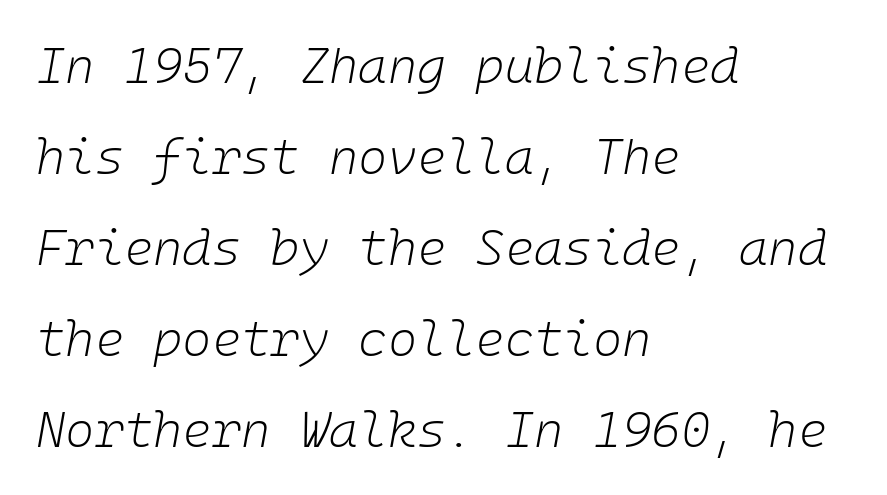
Q: Is the text bold? A: No.
Q: Is the text italic (slanted)? A: Yes, it leans right by about 10 degrees.
Q: Is the text underlined? A: No.
Q: How is the paragraph aligned? A: Left-aligned.
Q: Is the spacing between letters normal or unusually wide? A: Normal.
Q: Width (condensed, normal, or wide)? A: Normal.
Q: Stroke contrast? A: Low.
Q: x-height? A: Medium.
